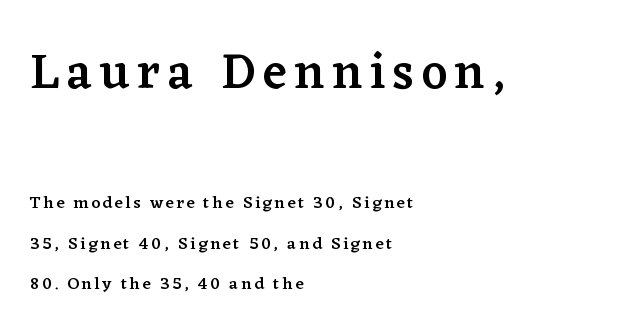
Q: Is the text bold? A: Semi-bold.
Q: Is the text italic (slanted)? A: No, it is upright.
Q: Is the typeface a serif or a sans-serif typeface? A: Serif.
Q: Is the text underlined? A: No.
Q: How is the paragraph aligned? A: Left-aligned.
Q: Is the spacing between lines tight, normal or loose? A: Loose.
Q: Which block of text is set in a larger size, the first (top) or the second (bottom)? A: The first (top) one.
Q: Width (condensed, normal, or wide)? A: Normal.
Q: Stroke contrast? A: Low.
Q: x-height? A: Medium.
Q: Monospaced? A: No.
